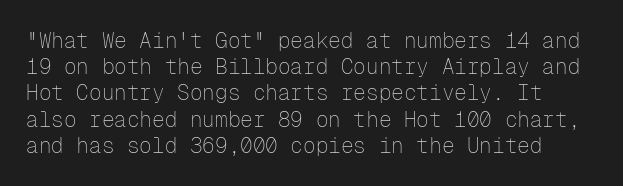
The image shows 21 px text type, upright; set normal line spacing (1.25x), normal letter spacing, not underlined.
